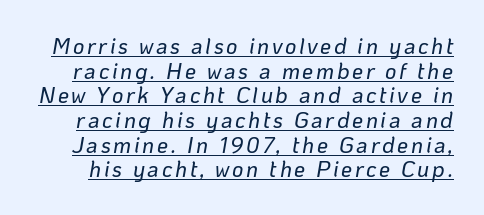
Descenders here cross a horizontal rule under the line. The leading is snug, giving the passage a crowded texture. You can tell it's italic because the verticals aren't actually vertical.
